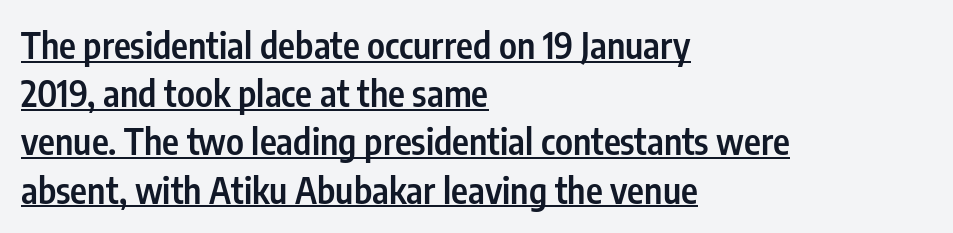
Alignment: flush left. A typesetter would call this leading conventional body-copy spacing. Think of a printed novel: that variable character pitch is what you see here. This sample uses an upright cut, with every glyph sitting square on the baseline.
